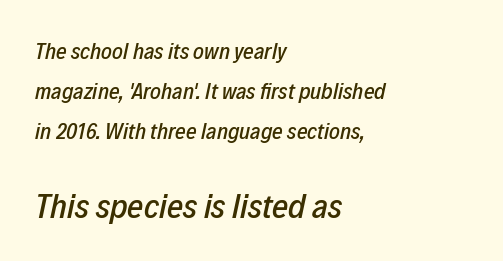
The image shows 35 px condensed type, italic (leaning right); set left-aligned, line spacing 1.73x, normal letter spacing, not underlined; the second (bottom) block is 1.52x larger; low stroke contrast and a medium x-height.
